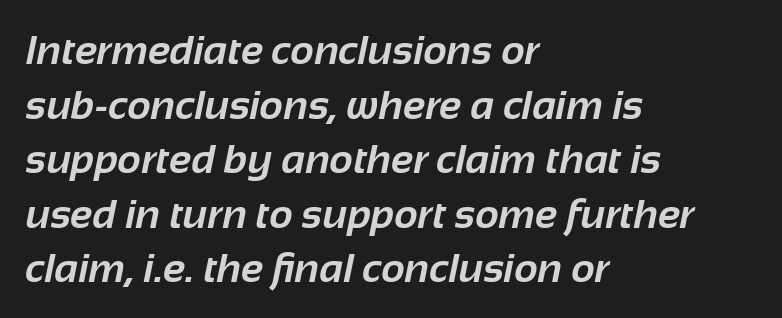
Q: Is the text bold? A: Yes.
Q: Is the typeface a serif or a sans-serif typeface? A: Sans-serif.
Q: Is the text underlined? A: No.
Q: How is the paragraph aligned? A: Left-aligned.
Q: Is the spacing between letters normal or unusually wide? A: Normal.
Q: Is the spacing between lines tight, normal or loose? A: Normal.
Q: Width (condensed, normal, or wide)? A: Normal.
Q: Stroke contrast? A: Low.
Q: x-height? A: Medium.
Q: Monospaced? A: No.
